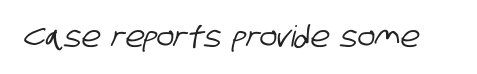
Q: Is the typeface a serif or a sans-serif typeface? A: Sans-serif.
Q: Is the text underlined? A: No.
Q: Is the spacing between letters normal or unusually wide? A: Normal.
Q: Width (condensed, normal, or wide)? A: Condensed.
Q: Stroke contrast? A: Low.
Q: x-height? A: Large.
Q: Monospaced? A: No.
